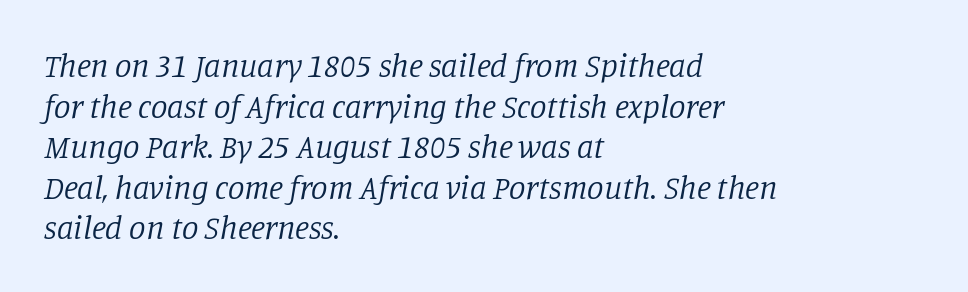
The image shows 33 px regular-weight serif type, italic (leaning right); set left-aligned, line spacing 1.23x, normal letter spacing, not underlined; low stroke contrast and a large x-height.
